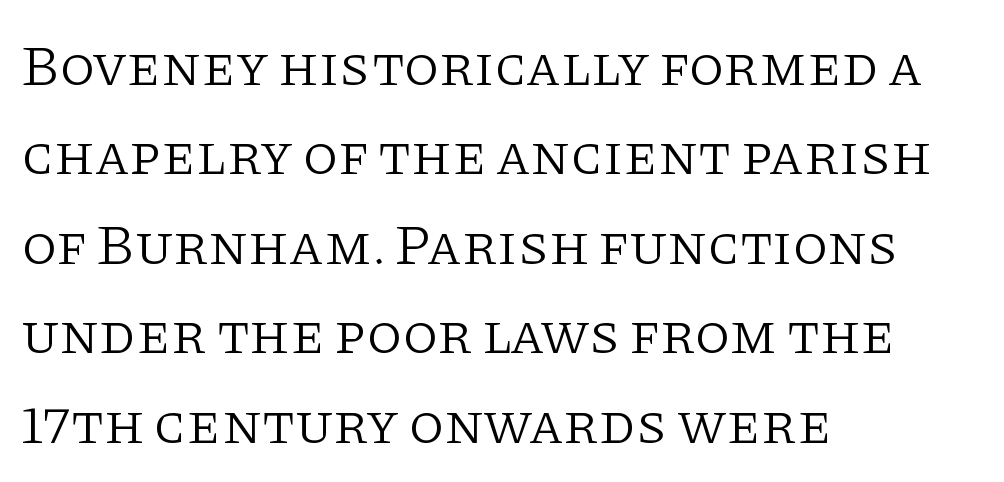
Rendered with straight, roman letterforms. Visually the block forms a straight wall on the left and a jagged coastline on the right. Nobody touched the tracking dial on this one. Note the varied advance widths — an 'i' is clearly narrower than an 'm'.
